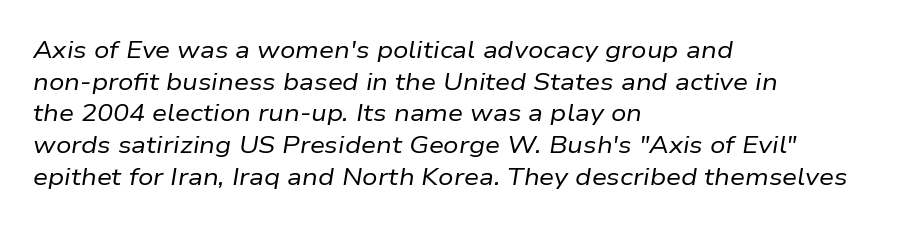
{"italic": "yes", "lean": "right", "slant_degrees": 9, "bold": "no", "underline": "no", "align": "left", "line_spacing": "normal", "line_spacing_ratio": 1.32, "letter_spacing": "normal", "letter_spacing_em": 0.0, "glyph_px": 24}
